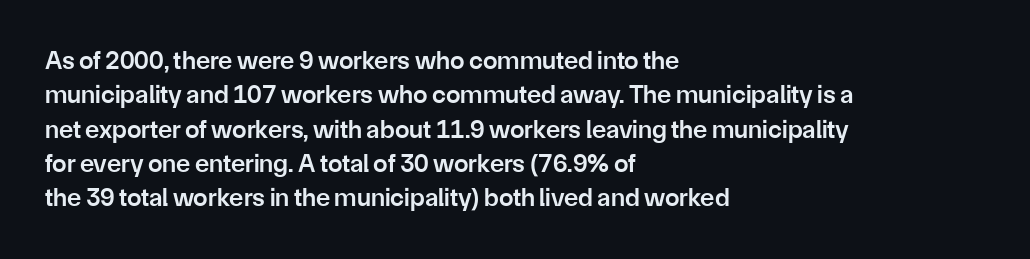
Where is the straight margin? On the left. Short note: letters normally spaced. Lines of text with bare space underneath. On the weight axis this lands at semibold, roughly 600. The passage shown stacks its lines at a standard gap.
